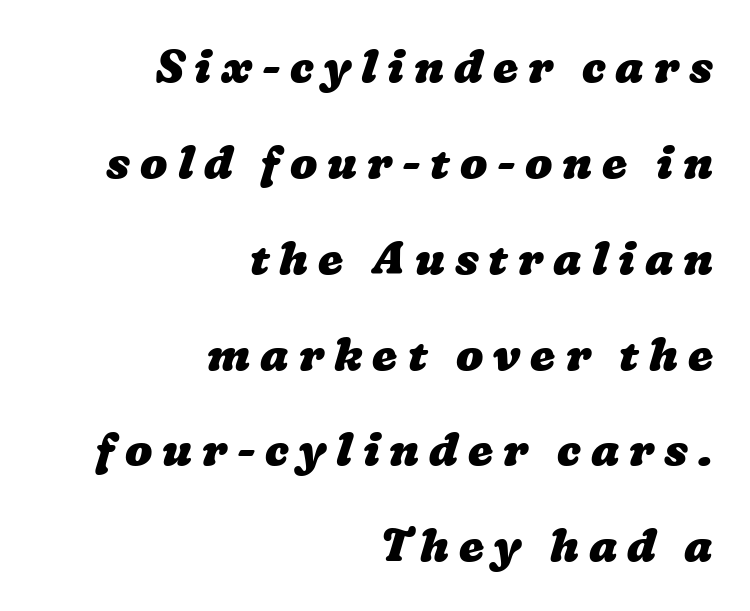
The image shows 45 px heavy, wide type; set right-aligned, loose line spacing (2.13x), unusually wide letter spacing (+0.22 em), not underlined; low stroke contrast and a medium x-height.
